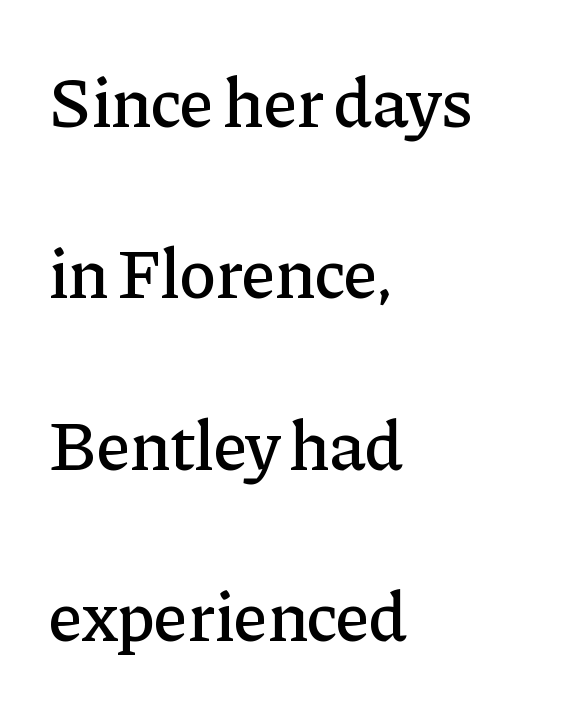
{"serif": "yes", "italic": "no", "width": "normal", "stroke_contrast": "low", "x_height": "medium", "monospaced": "no", "underline": "no", "align": "left", "line_spacing": "loose", "line_spacing_ratio": 2.45, "letter_spacing": "normal", "letter_spacing_em": 0.0, "glyph_px": 70}
